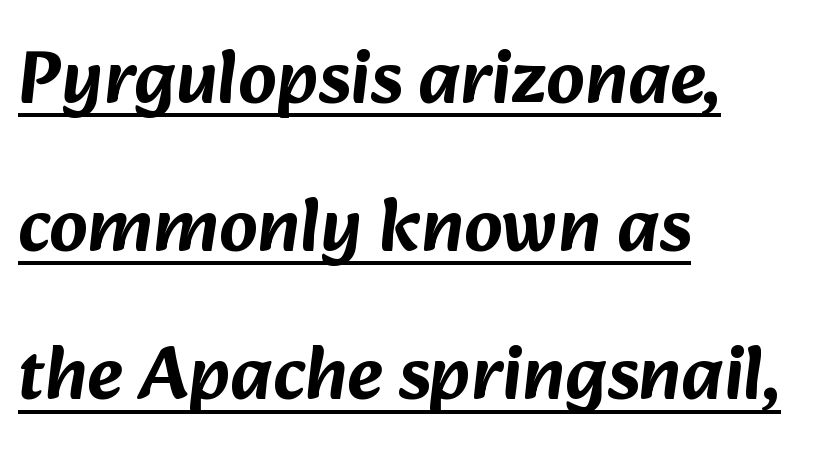
No extra tracking has been applied to these lines. These lines are composed in type without serifs. Compared with undecorated copy, this sample adds a rule below the words. Think of a printed novel: that variable character pitch is what you see here. Reading down the block, your eye returns to a fixed left position each line. Whoever set this chose breathing room over compactness in the vertical rhythm.
